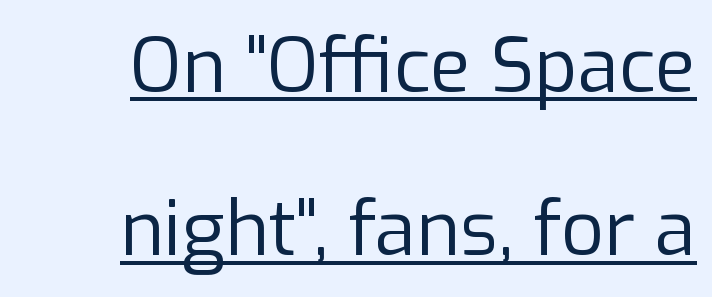
{"serif": "no", "italic": "no", "bold": "no", "weight": "regular", "width": "normal", "stroke_contrast": "low", "x_height": "medium", "monospaced": "no", "underline": "yes", "align": "right", "line_spacing": "loose", "line_spacing_ratio": 2.18, "letter_spacing": "normal", "letter_spacing_em": 0.0, "glyph_px": 75}
